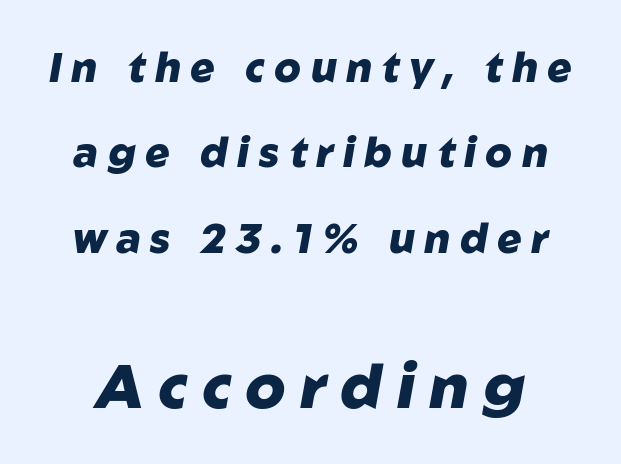
Q: Is the text bold? A: Yes.
Q: Is the text italic (slanted)? A: Yes, it leans right by about 10 degrees.
Q: Is the text underlined? A: No.
Q: Is the spacing between letters normal or unusually wide? A: Unusually wide.
Q: Is the spacing between lines tight, normal or loose? A: Loose.
Q: Which block of text is set in a larger size, the first (top) or the second (bottom)? A: The second (bottom) one.
Q: Width (condensed, normal, or wide)? A: Normal.
Q: Stroke contrast? A: Low.
Q: x-height? A: Medium.
Q: Monospaced? A: No.
